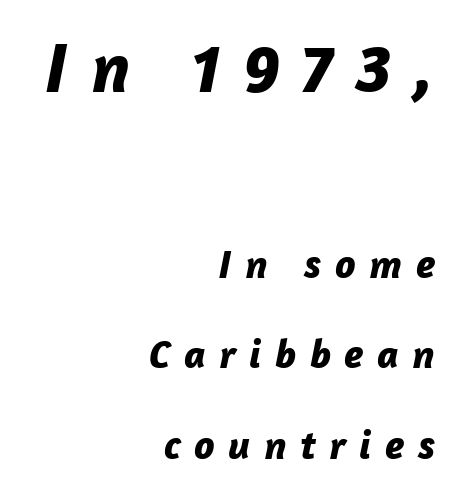
{"italic": "yes", "lean": "right", "slant_degrees": 12, "bold": "yes", "weight": "bold", "width": "normal", "stroke_contrast": "low", "x_height": "medium", "monospaced": "no", "underline": "no", "align": "right", "line_spacing": "loose", "line_spacing_ratio": 2.21, "letter_spacing": "wide", "letter_spacing_em": 0.33, "larger_block": "first", "size_ratio": 1.73, "glyph_px": 71}
